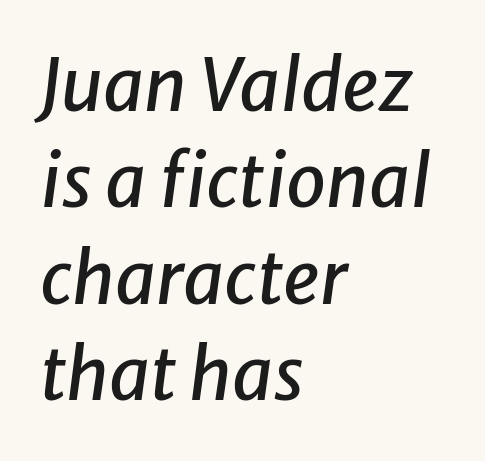
The image shows 72 px text type, italic (leaning right); set left-aligned, normal line spacing (1.34x), normal letter spacing, not underlined; low stroke contrast and a medium x-height.
